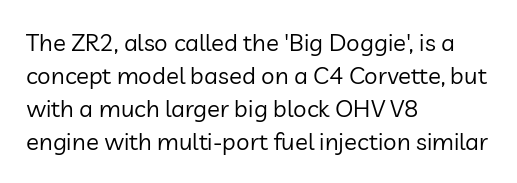
The image shows 24 px text type, upright; set left-aligned, normal line spacing (1.38x), normal letter spacing, not underlined.
